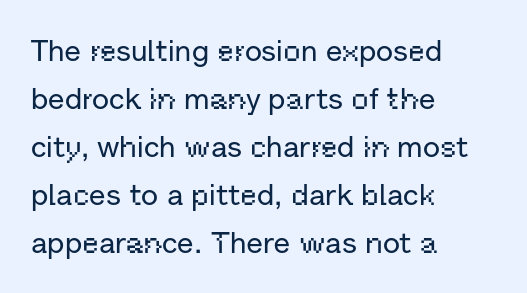
{"serif": "no", "italic": "no", "width": "normal", "stroke_contrast": "low", "x_height": "medium", "monospaced": "no", "underline": "no", "align": "left", "line_spacing": "normal", "line_spacing_ratio": 1.6, "letter_spacing": "normal", "letter_spacing_em": 0.0, "glyph_px": 30}
